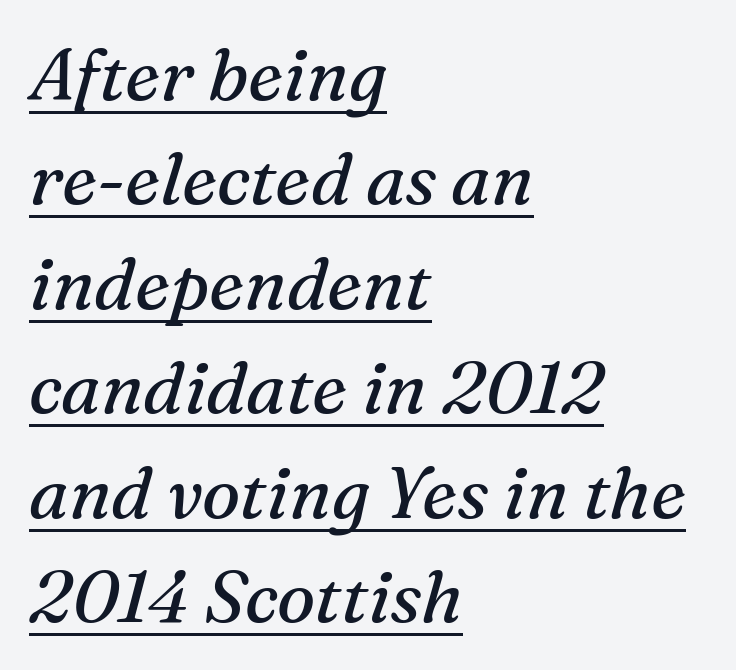
The typography opts for an oblique posture over an upright one. Font category for this specimen: serif. The passage shown is not bold in any degree. Every row of glyphs begins at an identical x-position on the left.
